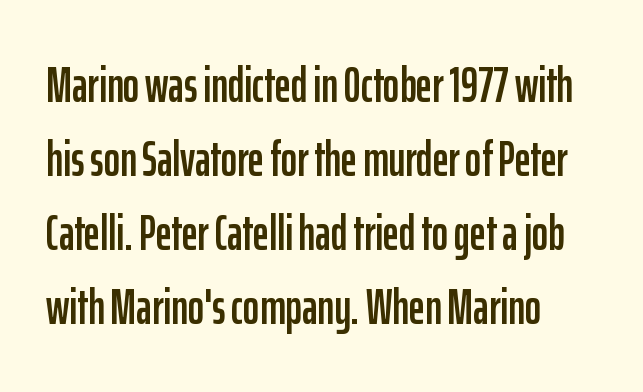
Q: Is the text italic (slanted)? A: No, it is upright.
Q: Is the typeface a serif or a sans-serif typeface? A: Sans-serif.
Q: Is the text underlined? A: No.
Q: How is the paragraph aligned? A: Left-aligned.
Q: Is the spacing between letters normal or unusually wide? A: Normal.
Q: Is the spacing between lines tight, normal or loose? A: Normal.
Q: Width (condensed, normal, or wide)? A: Condensed.
Q: Stroke contrast? A: Low.
Q: x-height? A: Medium.
Q: Monospaced? A: No.
